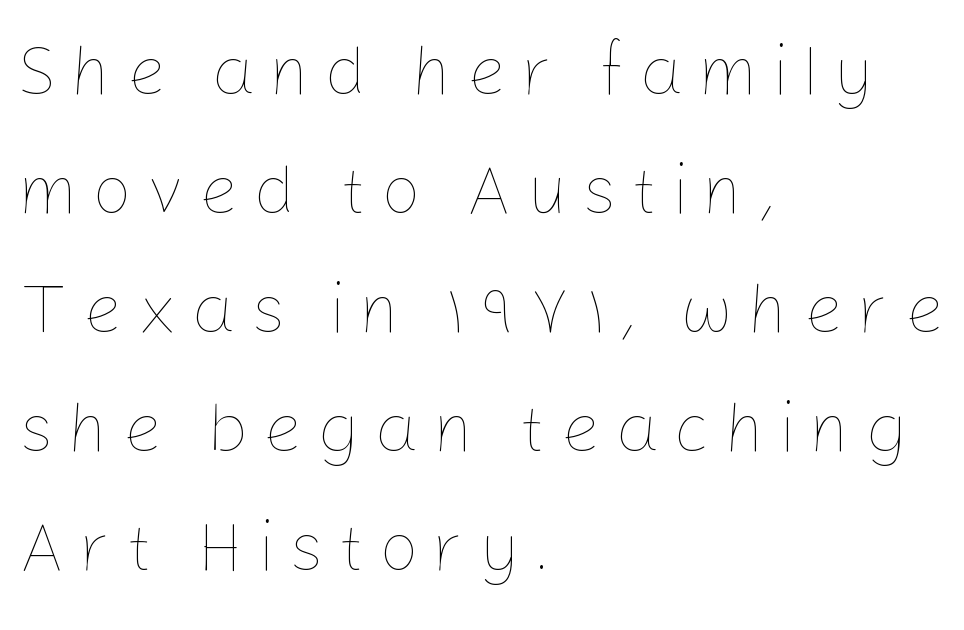
The image shows 70 px thin type, upright; set left-aligned, normal line spacing (1.7x), unusually wide letter spacing (+0.2 em), not underlined; low stroke contrast and a medium x-height.
